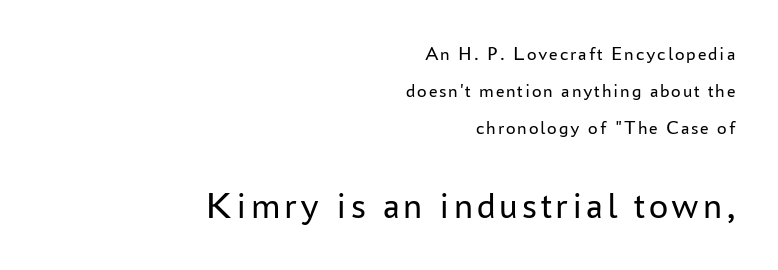
Honestly, the rows look like they've been pulled way apart. The passage shown is typeset with a sans-serif family. Is this a fixed-width face? No — the glyphs have proportional, varying widths. This is not heavy type; no bold has been used. If you drew a line through each stem, it would be perfectly vertical. In this sample the second text group is rendered at the bigger scale.
